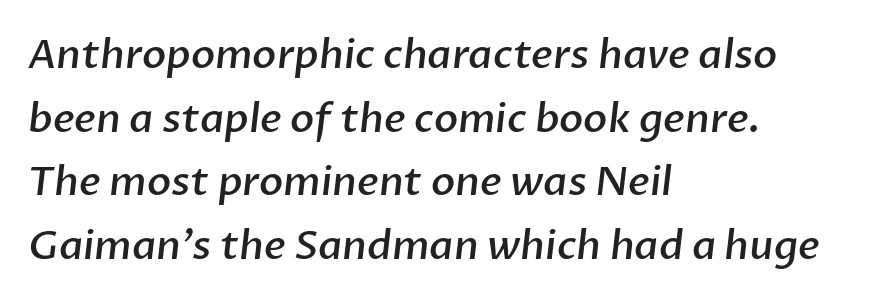
Unmarked baselines from the first word to the last. Layout note: lines flush left. Summary of weight: moderately heavy, a semibold. The characters display no serif detailing; their extremities are plain.
